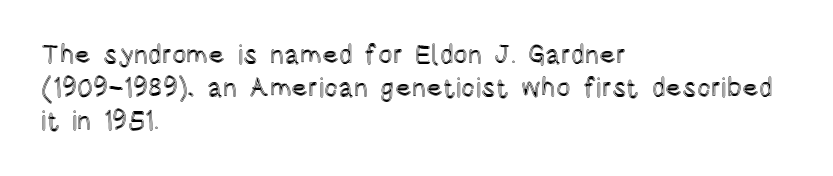
The image shows 27 px text type, upright; set left-aligned, line spacing 1.22x, normal letter spacing, not underlined.
